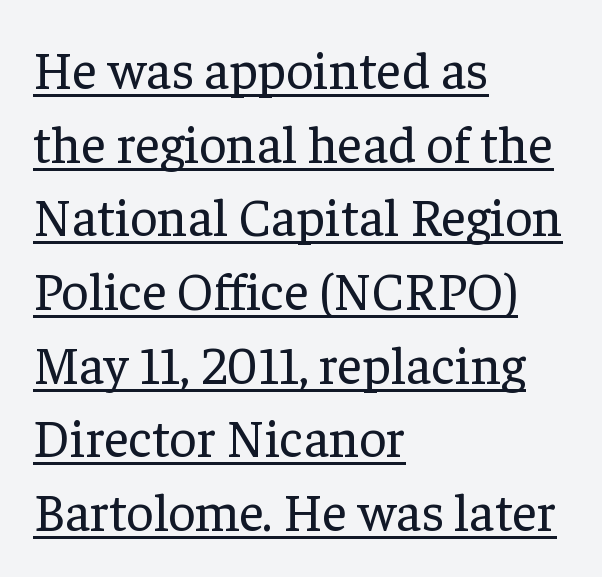
{"serif": "yes", "italic": "no", "bold": "no", "weight": "regular", "width": "normal", "stroke_contrast": "low", "x_height": "medium", "monospaced": "no", "underline": "yes", "align": "left", "line_spacing": "normal", "line_spacing_ratio": 1.39, "letter_spacing": "normal", "letter_spacing_em": 0.0, "glyph_px": 53}
